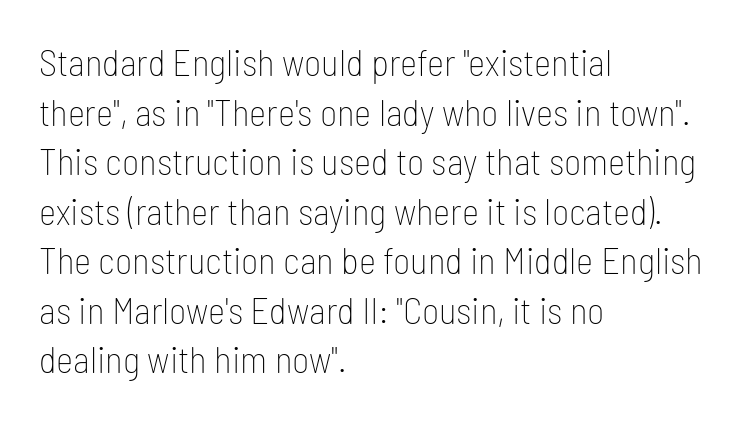
{"serif": "no", "italic": "no", "bold": "no", "weight": "thin", "width": "condensed", "stroke_contrast": "low", "x_height": "medium", "monospaced": "no", "underline": "no", "align": "left", "line_spacing": "normal", "line_spacing_ratio": 1.34, "letter_spacing": "normal", "letter_spacing_em": 0.0, "glyph_px": 37}
